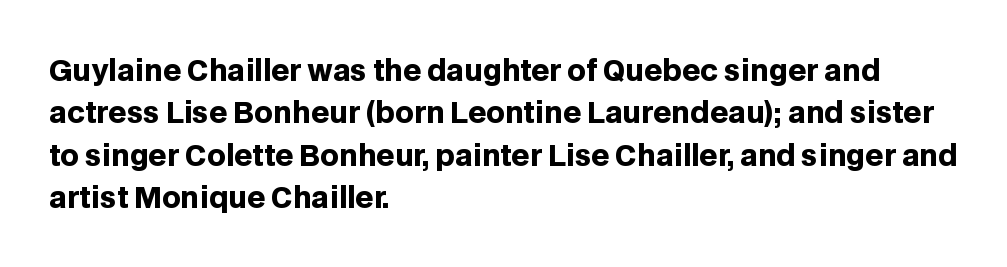
Lines of text with bare space underneath. Every character sits straight up, as roman type does. You'd pick this weight for a headline — it's a proper bold. The passage shown is typeset with a sans-serif family.
